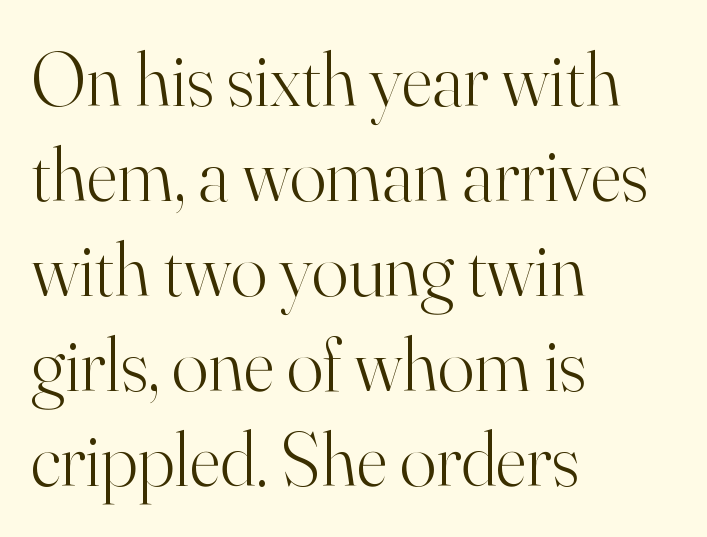
The image shows 76 px light serif type, upright; set left-aligned, normal line spacing (1.25x), normal letter spacing, not underlined; high stroke contrast and a small x-height.
